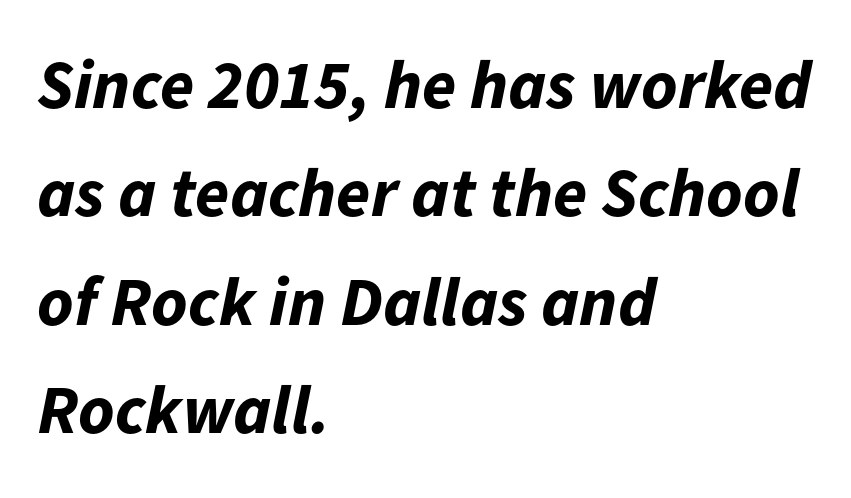
Q: Is the text bold? A: Yes.
Q: Is the text italic (slanted)? A: Yes, it leans right by about 11 degrees.
Q: Is the text underlined? A: No.
Q: How is the paragraph aligned? A: Left-aligned.
Q: Is the spacing between letters normal or unusually wide? A: Normal.
Q: Is the spacing between lines tight, normal or loose? A: Normal.
Q: Width (condensed, normal, or wide)? A: Normal.
Q: Stroke contrast? A: Low.
Q: x-height? A: Medium.
Q: Monospaced? A: No.
